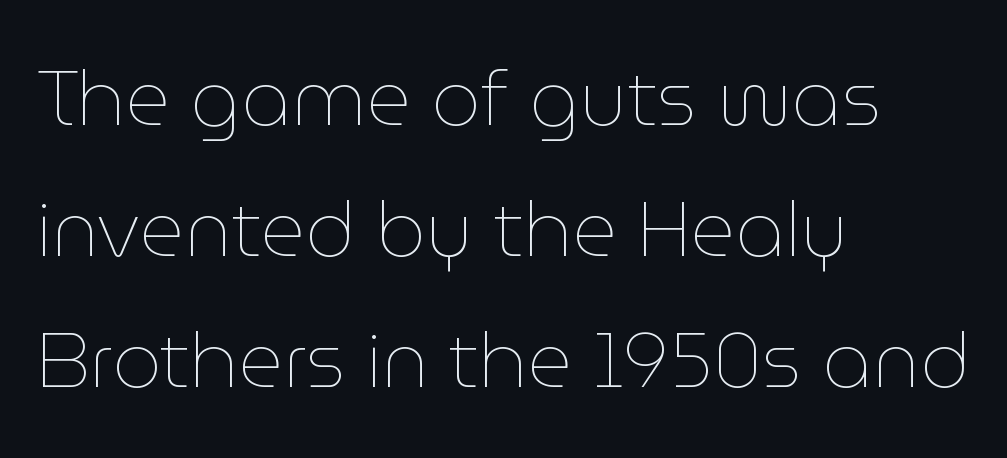
Q: Is the text bold? A: No.
Q: Is the text italic (slanted)? A: No, it is upright.
Q: Is the text underlined? A: No.
Q: How is the paragraph aligned? A: Left-aligned.
Q: Is the spacing between letters normal or unusually wide? A: Normal.
Q: Is the spacing between lines tight, normal or loose? A: Normal.
Q: Width (condensed, normal, or wide)? A: Normal.
Q: Stroke contrast? A: Low.
Q: x-height? A: Medium.
Q: Monospaced? A: No.
